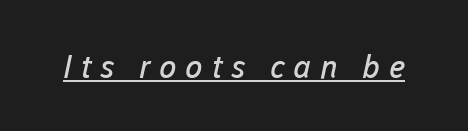
The image shows 32 px regular-weight sans-serif type; set unusually wide letter spacing (+0.27 em), underlined; low stroke contrast and a medium x-height.
